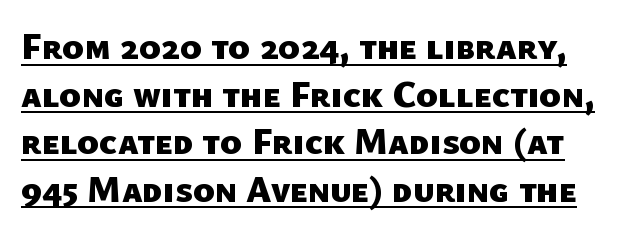
Its strokes are broad and dark, the hallmark of bold type. Regarding serifs, this sample does without them. The letterforms sit shoulder to shoulder at normal distance. Character widths vary here, with narrow letters taking less room than wide ones. Has an underline been added? It has.
